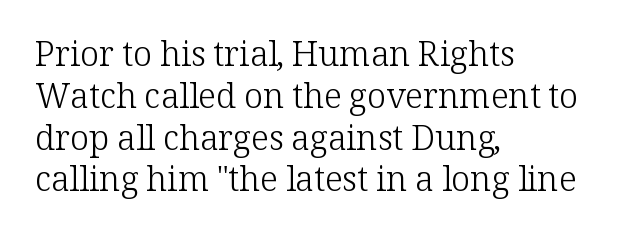
Are there feet on the stems? There are — it's a serif. A student would call this left alignment; a typographer would say flush left, rag right. The letters stand upright; this is a roman face. The cut favours lightness, reaching ordinary text weight at its darkest. The passage shown has conventional tracking throughout.
